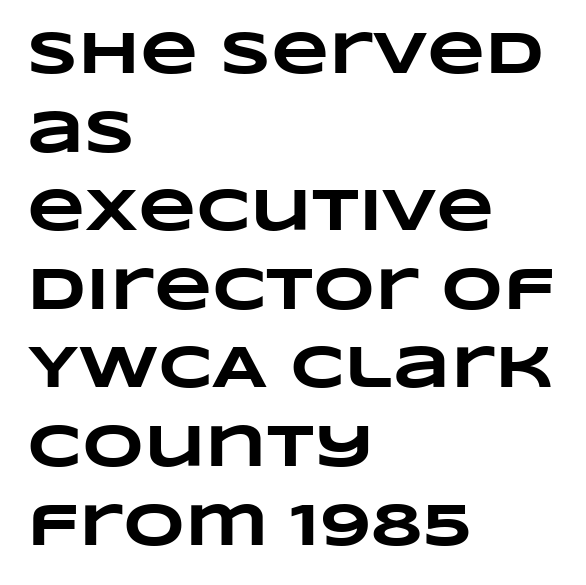
Q: Is the text bold? A: Yes.
Q: Is the text underlined? A: No.
Q: How is the paragraph aligned? A: Left-aligned.
Q: Is the spacing between letters normal or unusually wide? A: Normal.
Q: Is the spacing between lines tight, normal or loose? A: Normal.
Q: Width (condensed, normal, or wide)? A: Wide.
Q: Stroke contrast? A: Low.
Q: x-height? A: Large.
Q: Monospaced? A: No.
